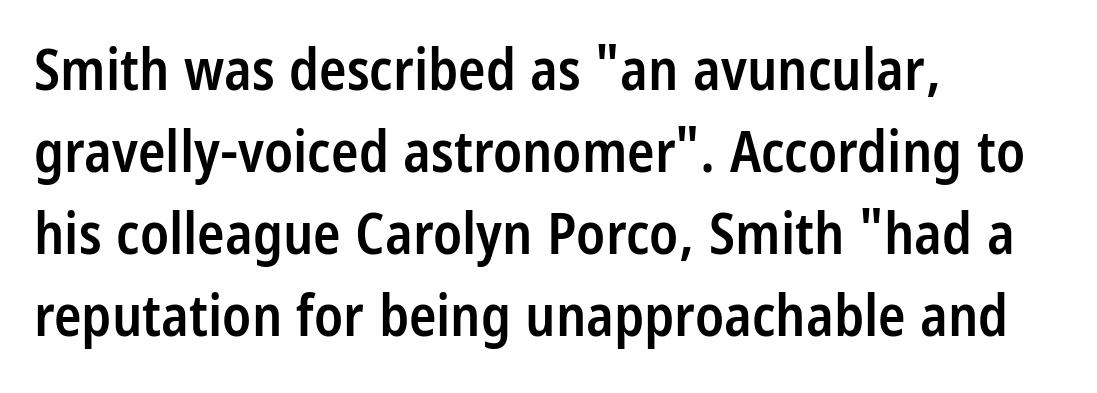
The image shows 57 px semibold, condensed sans-serif type, upright; set left-aligned, normal line spacing (1.44x), normal letter spacing, not underlined; low stroke contrast and a large x-height.
